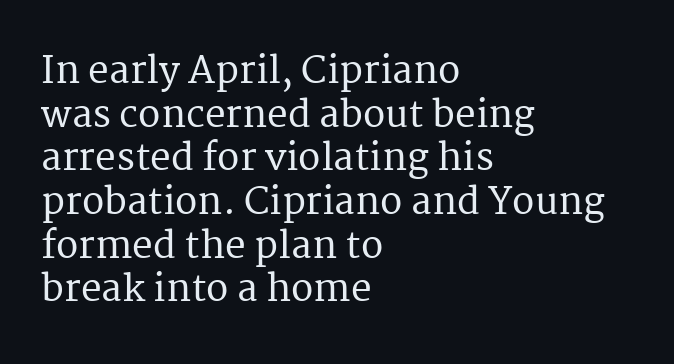
{"serif": "yes", "italic": "no", "width": "normal", "stroke_contrast": "medium", "x_height": "medium", "monospaced": "no", "underline": "no", "align": "left", "line_spacing_ratio": 1.18, "letter_spacing": "normal", "letter_spacing_em": 0.0, "glyph_px": 37}
